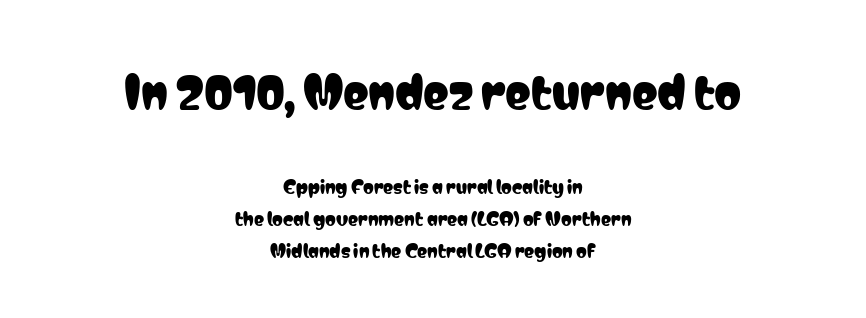
The image shows 43 px condensed sans-serif type, upright; set centered, loose line spacing (1.91x), normal letter spacing, not underlined; the first (top) block is 2.53x larger; low stroke contrast and a medium x-height.
